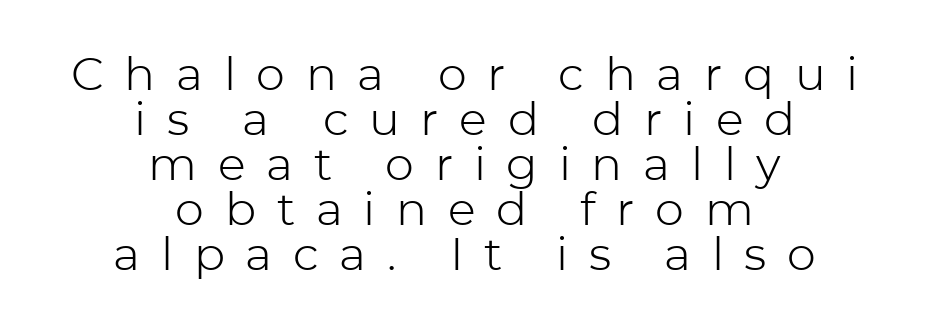
These glyphs show unthickened strokes, regular width or finer. Alignment: centered. The passage shown stacks its lines with hardly any gap. The letters carry no serifs — their stems end cleanly without finishing strokes. A bare baseline throughout the passage. Posture: vertical.
